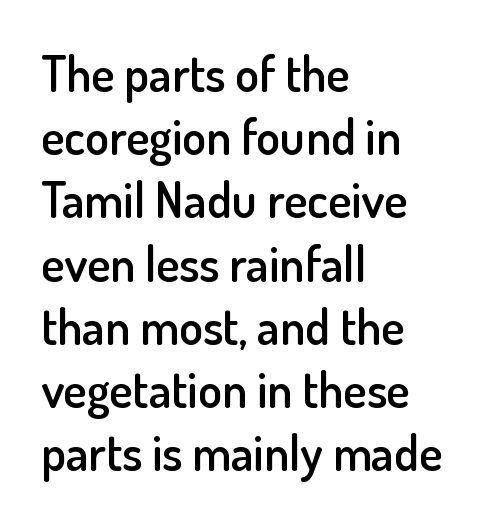
The image shows 49 px semibold sans-serif type, upright; set left-aligned, normal line spacing (1.29x), normal letter spacing, not underlined; low stroke contrast and a small x-height.
